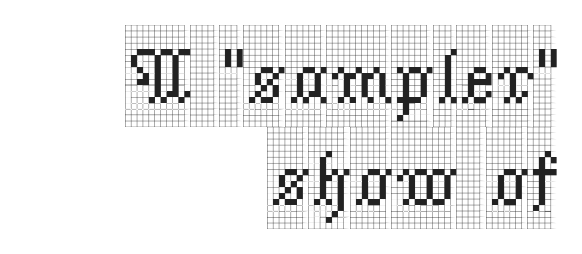
{"serif": "yes", "italic": "no", "width": "condensed", "x_height": "large", "monospaced": "no", "underline": "no", "align": "right", "line_spacing": "normal", "line_spacing_ratio": 1.32, "letter_spacing": "normal", "letter_spacing_em": 0.0, "glyph_px": 77}
